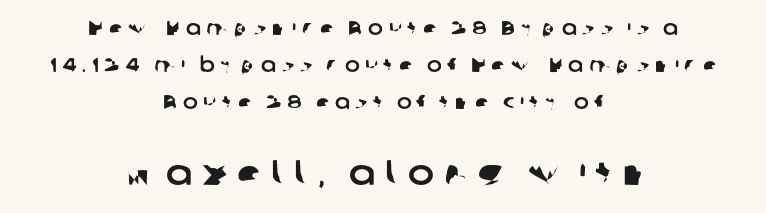
{"serif": "no", "width": "normal", "stroke_contrast": "low", "x_height": "medium", "monospaced": "no", "underline": "no", "align": "center", "line_spacing_ratio": 1.84, "letter_spacing": "wide", "letter_spacing_em": 0.28, "larger_block": "second", "size_ratio": 1.75, "glyph_px": 35}
